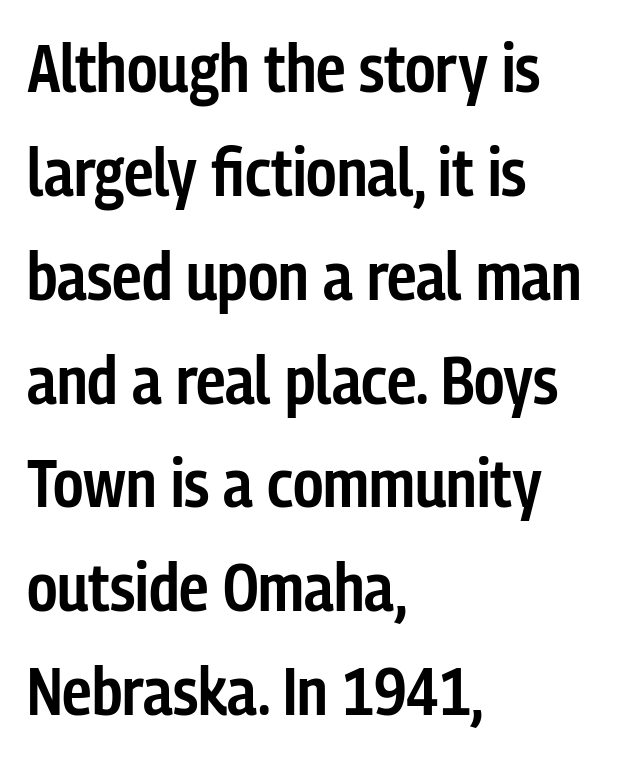
The face used here is proportionally spaced, like ordinary book or web type. Weight: semibold (demi). Type without underlining. Baseline-to-baseline distance is the conventional proportion of letter height. Do the letters lean? They stand straight. Typeset ragged right — the left edge is the straight one.
